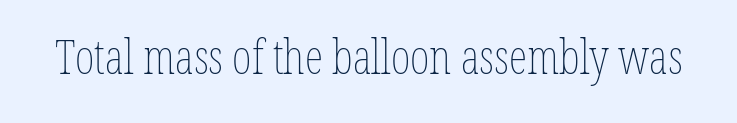
{"italic": "no", "bold": "no", "weight": "thin", "width": "condensed", "stroke_contrast": "low", "x_height": "medium", "monospaced": "no", "underline": "no", "letter_spacing": "normal", "letter_spacing_em": 0.0, "glyph_px": 47}
